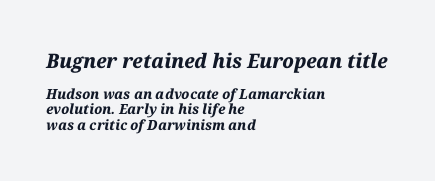
The image shows 20 px bold type, italic (leaning right); set left-aligned, tight line spacing (1.1x), normal letter spacing, not underlined; the first (top) block is 1.43x larger.
